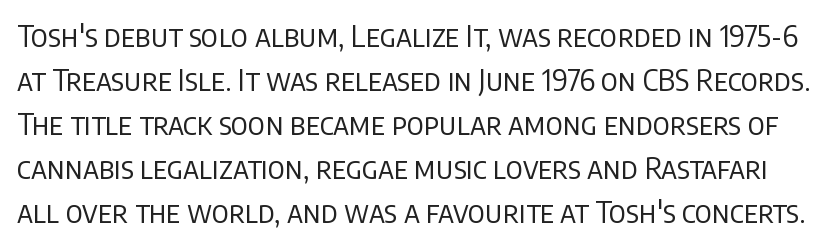
The image shows 29 px regular-weight sans-serif type, upright; set normal line spacing (1.52x), normal letter spacing, not underlined; low stroke contrast and a large x-height.
